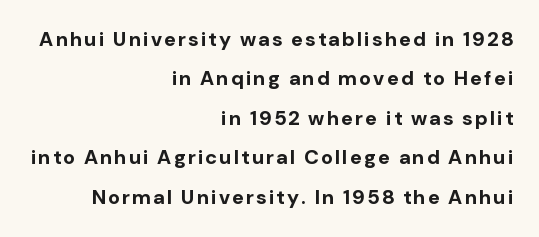
Students, this is bold: see how much ink each stroke carries. Does the copy run flush right? Yes — the right margin is perfectly even. Honestly, the rows look like they've been pulled way apart. This is roman type, the default non-slanted kind. Honestly, there is no underline to notice here at all.
